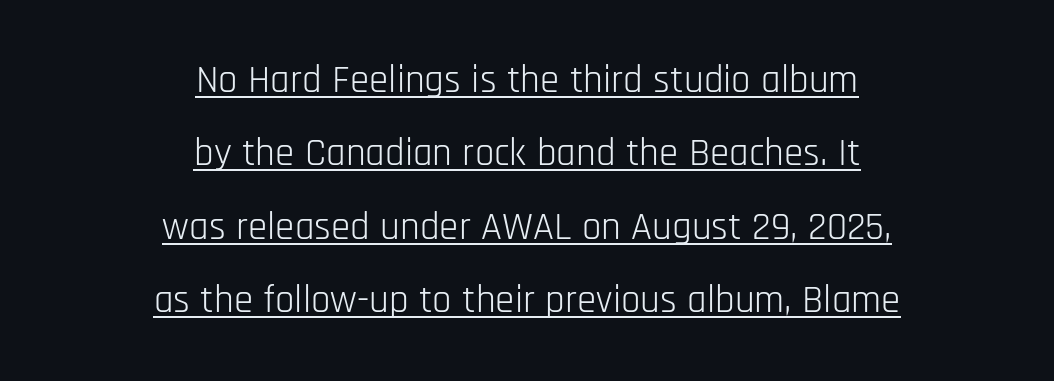
The image shows 39 px light, condensed sans-serif type, upright; set centered, line spacing 1.88x, normal letter spacing, underlined; low stroke contrast and a large x-height.
